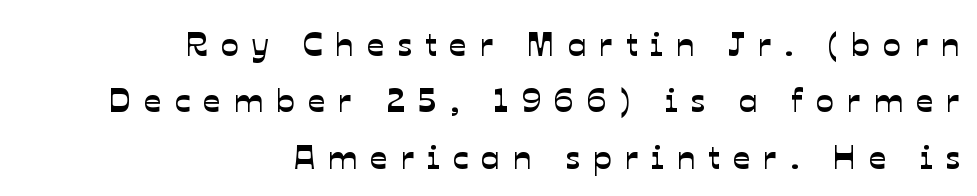
Q: Is the typeface a serif or a sans-serif typeface? A: Sans-serif.
Q: Is the text underlined? A: No.
Q: How is the paragraph aligned? A: Right-aligned.
Q: Is the spacing between letters normal or unusually wide? A: Unusually wide.
Q: Is the spacing between lines tight, normal or loose? A: Normal.
Q: Width (condensed, normal, or wide)? A: Normal.
Q: Stroke contrast? A: Low.
Q: x-height? A: Medium.
Q: Monospaced? A: No.
